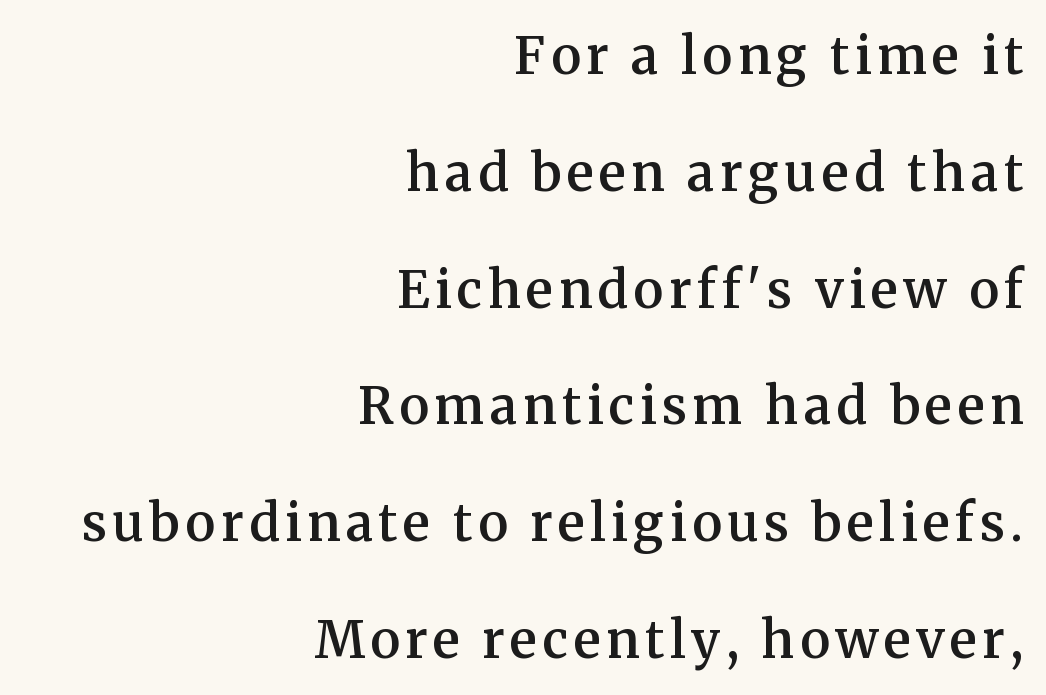
Check under the words: just untouched page. This is moderately heavy type, rendered in semibold. Is this a fixed-width face? No — the glyphs have proportional, varying widths. All the whitespace from short lines collects on the left. You can tell it's not italic because the verticals are truly vertical. Vertically, the passage feels expansive, rows floating well apart.
